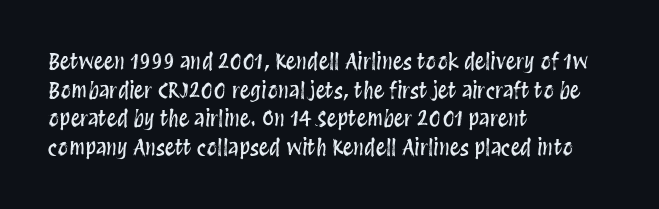
The image shows 21 px text type, upright; set left-aligned, normal line spacing (1.36x), normal letter spacing, not underlined.
